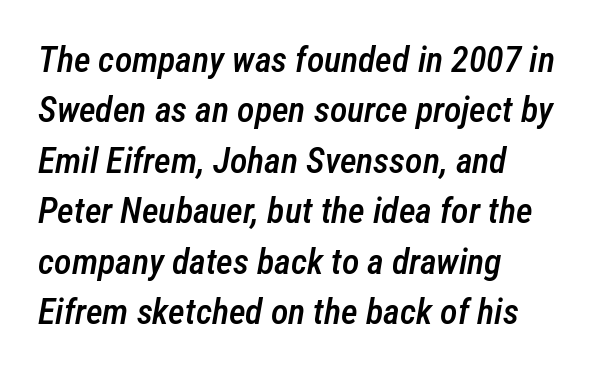
The image shows 36 px semibold, condensed type, italic (leaning right); set left-aligned, normal line spacing (1.4x), normal letter spacing, not underlined; low stroke contrast and a medium x-height.
